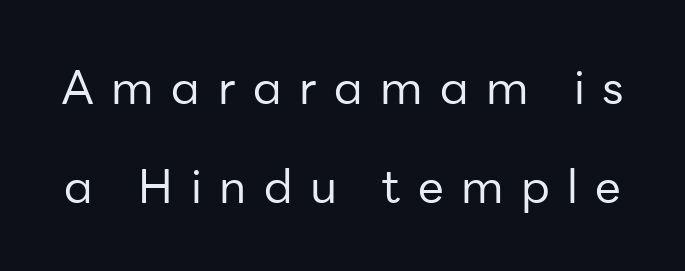
Q: Is the text bold? A: No.
Q: Is the text italic (slanted)? A: No, it is upright.
Q: Is the typeface a serif or a sans-serif typeface? A: Sans-serif.
Q: Is the text underlined? A: No.
Q: Is the spacing between letters normal or unusually wide? A: Unusually wide.
Q: Is the spacing between lines tight, normal or loose? A: Loose.
Q: Width (condensed, normal, or wide)? A: Normal.
Q: Stroke contrast? A: Low.
Q: x-height? A: Medium.
Q: Monospaced? A: No.
